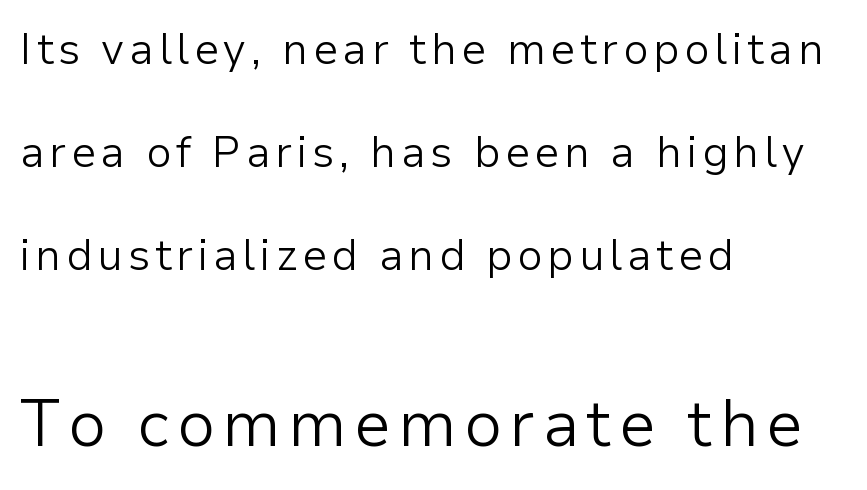
{"serif": "no", "italic": "no", "bold": "no", "weight": "light", "width": "normal", "stroke_contrast": "low", "x_height": "medium", "monospaced": "no", "underline": "no", "align": "left", "line_spacing": "loose", "line_spacing_ratio": 2.39, "larger_block": "second", "size_ratio": 1.51, "glyph_px": 65}
